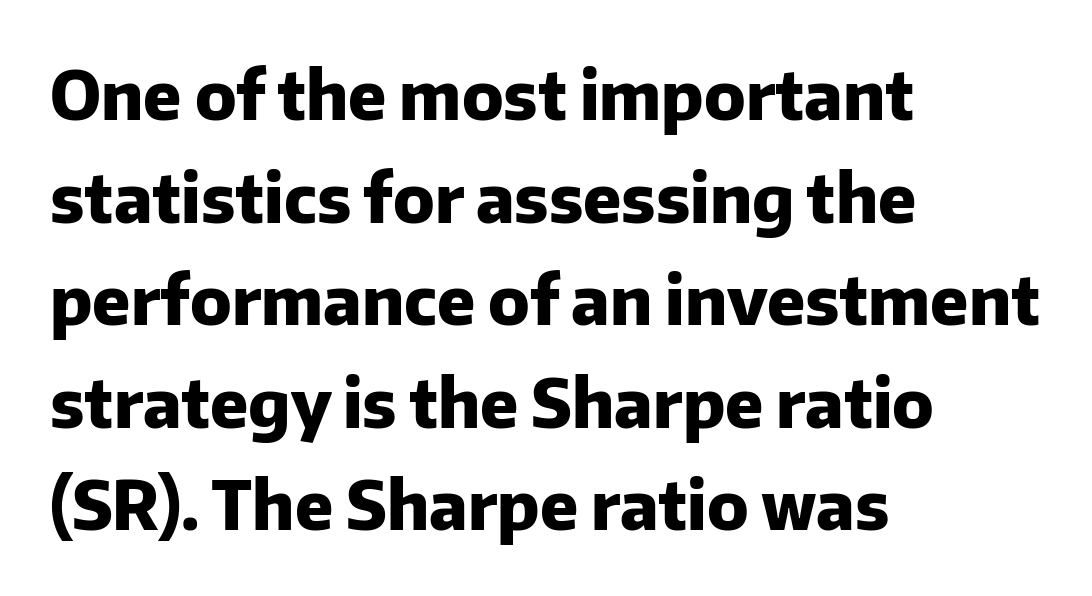
{"serif": "no", "italic": "no", "bold": "yes", "weight": "heavy", "width": "normal", "stroke_contrast": "low", "x_height": "medium", "monospaced": "no", "underline": "no", "align": "left", "line_spacing": "normal", "line_spacing_ratio": 1.53, "letter_spacing": "normal", "letter_spacing_em": 0.0, "glyph_px": 67}
